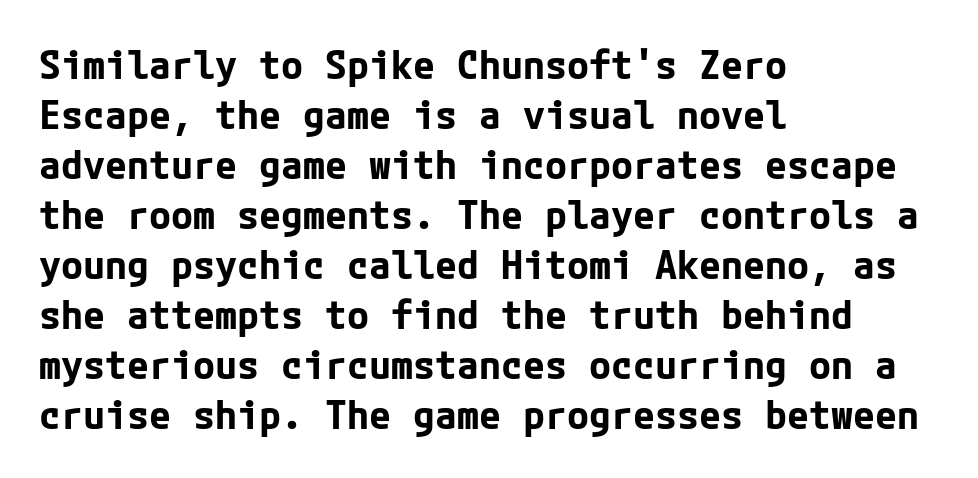
Q: Is the text bold? A: Yes.
Q: Is the text italic (slanted)? A: No, it is upright.
Q: Is the typeface a serif or a sans-serif typeface? A: Sans-serif.
Q: Is the text underlined? A: No.
Q: How is the paragraph aligned? A: Left-aligned.
Q: Is the spacing between letters normal or unusually wide? A: Normal.
Q: Is the spacing between lines tight, normal or loose? A: Normal.
Q: Width (condensed, normal, or wide)? A: Normal.
Q: Stroke contrast? A: Low.
Q: x-height? A: Medium.
